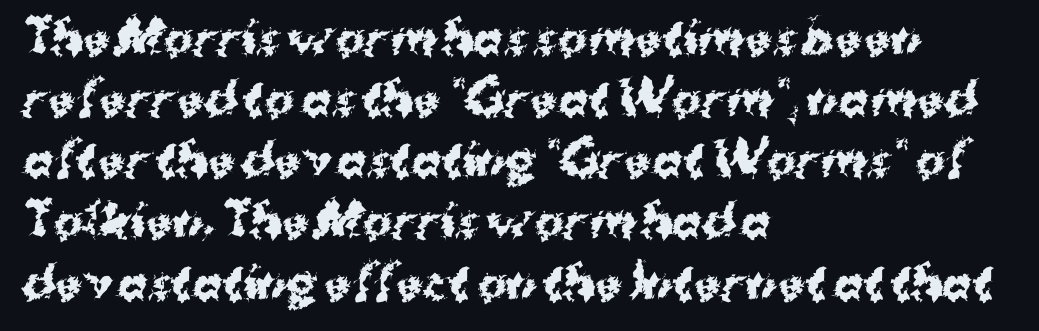
Q: Is the text bold? A: Yes.
Q: Is the text italic (slanted)? A: Yes.
Q: Is the typeface a serif or a sans-serif typeface? A: Sans-serif.
Q: Is the text underlined? A: No.
Q: How is the paragraph aligned? A: Left-aligned.
Q: Is the spacing between letters normal or unusually wide? A: Normal.
Q: Is the spacing between lines tight, normal or loose? A: Normal.
Q: Width (condensed, normal, or wide)? A: Normal.
Q: Stroke contrast? A: Medium.
Q: x-height? A: Medium.
Q: Monospaced? A: No.
